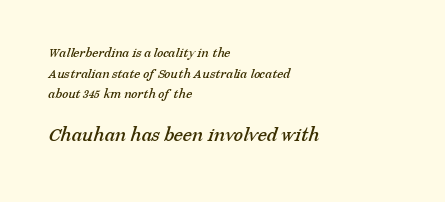
The image shows 21 px text type; set left-aligned, normal line spacing (1.48x), normal letter spacing, not underlined; the second (bottom) block is 1.5x larger.
